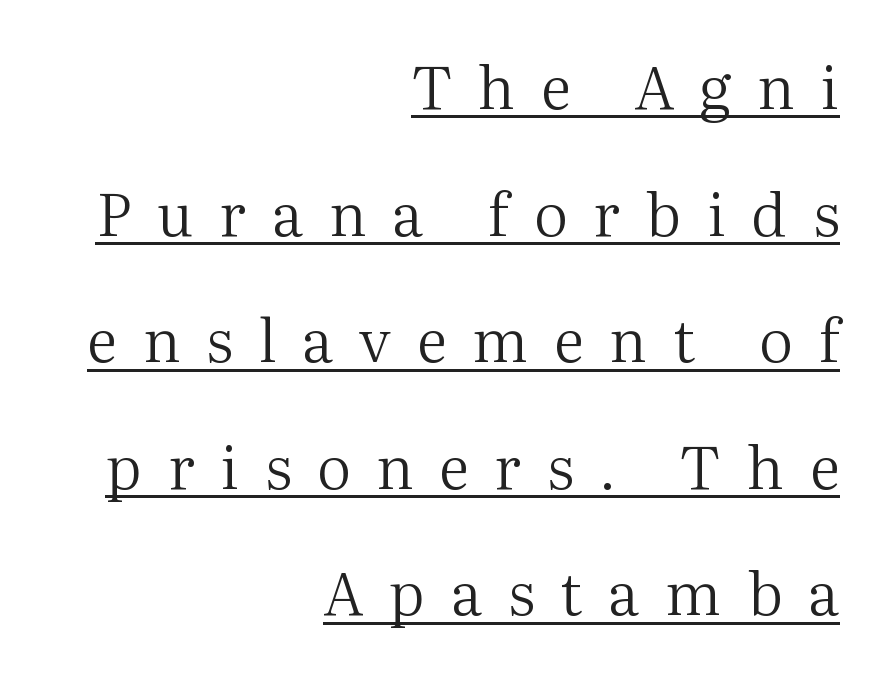
Q: Is the text bold? A: No.
Q: Is the text italic (slanted)? A: No, it is upright.
Q: Is the typeface a serif or a sans-serif typeface? A: Serif.
Q: Is the text underlined? A: Yes.
Q: How is the paragraph aligned? A: Right-aligned.
Q: Is the spacing between letters normal or unusually wide? A: Unusually wide.
Q: Is the spacing between lines tight, normal or loose? A: Loose.
Q: Width (condensed, normal, or wide)? A: Normal.
Q: Stroke contrast? A: Medium.
Q: x-height? A: Medium.
Q: Monospaced? A: No.
